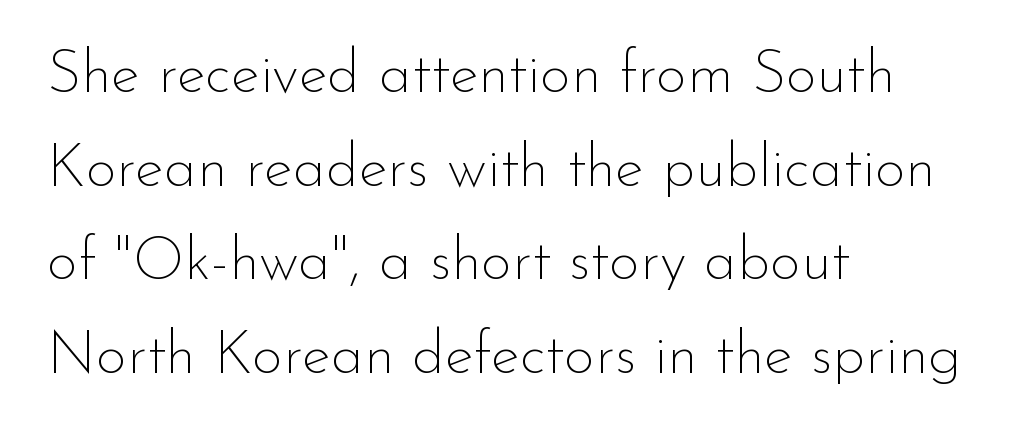
The typeface chosen for these lines omits serifs. Each new line begins a customary step beneath the previous one. Weight: in the light-to-regular range. Which margin do the lines hug? The left one — the right edge is uneven. Characters remain perfectly vertical along every line.
